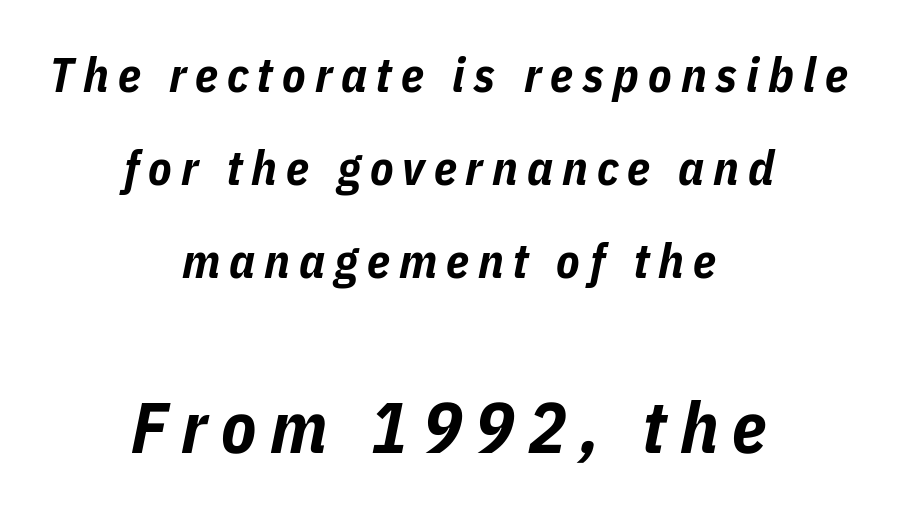
Q: Is the text bold? A: Yes.
Q: Is the text italic (slanted)? A: Yes, it leans right by about 11 degrees.
Q: Is the text underlined? A: No.
Q: How is the paragraph aligned? A: Centered.
Q: Is the spacing between lines tight, normal or loose? A: Loose.
Q: Which block of text is set in a larger size, the first (top) or the second (bottom)? A: The second (bottom) one.
Q: Width (condensed, normal, or wide)? A: Condensed.
Q: Stroke contrast? A: Low.
Q: x-height? A: Medium.
Q: Monospaced? A: No.
